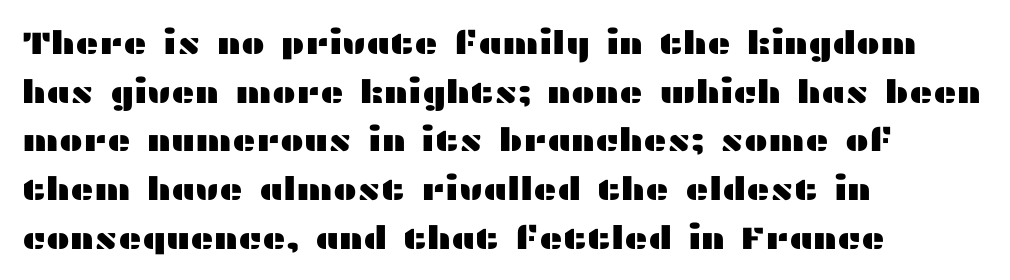
Layout note: lines flush left. Quick note: not italic, upright. The rendering uses natural spacing where letterforms have individual widths. Is the letter spacing exaggerated? No — it looks like the ordinary default.
